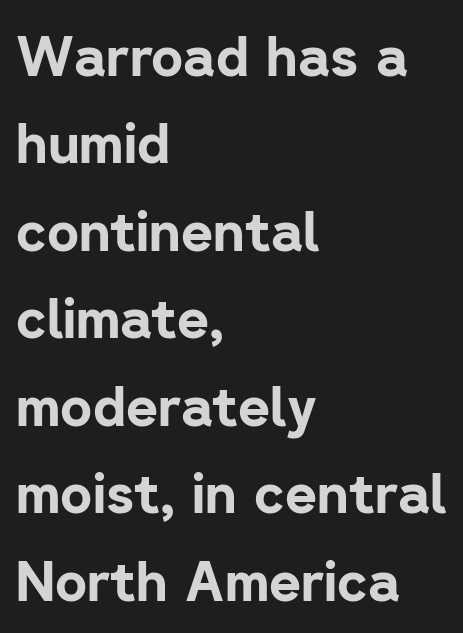
Q: Is the text bold? A: Yes.
Q: Is the text italic (slanted)? A: No, it is upright.
Q: Is the typeface a serif or a sans-serif typeface? A: Sans-serif.
Q: Is the text underlined? A: No.
Q: How is the paragraph aligned? A: Left-aligned.
Q: Is the spacing between letters normal or unusually wide? A: Normal.
Q: Is the spacing between lines tight, normal or loose? A: Normal.
Q: Width (condensed, normal, or wide)? A: Normal.
Q: Stroke contrast? A: Low.
Q: x-height? A: Medium.
Q: Monospaced? A: No.
